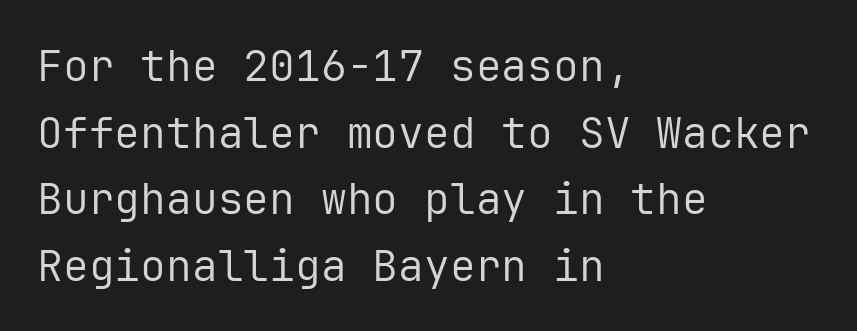
Q: Is the text bold? A: No.
Q: Is the text italic (slanted)? A: No, it is upright.
Q: Is the typeface a serif or a sans-serif typeface? A: Sans-serif.
Q: Is the text underlined? A: No.
Q: How is the paragraph aligned? A: Left-aligned.
Q: Is the spacing between letters normal or unusually wide? A: Normal.
Q: Is the spacing between lines tight, normal or loose? A: Normal.
Q: Width (condensed, normal, or wide)? A: Normal.
Q: Stroke contrast? A: Low.
Q: x-height? A: Medium.
Q: Monospaced? A: Yes.
